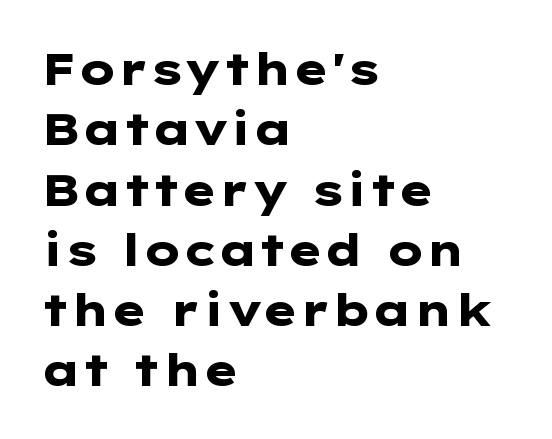
The image shows 44 px heavy, wide sans-serif type, upright; set left-aligned, normal line spacing (1.37x), normal letter spacing, not underlined; low stroke contrast and a medium x-height.
